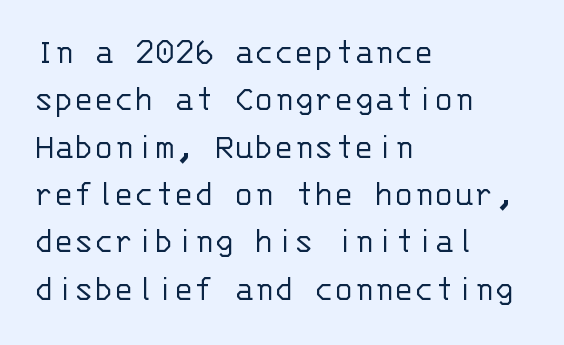
The image shows 37 px light sans-serif type, upright, monospaced; set left-aligned, normal line spacing (1.28x), normal letter spacing, not underlined; low stroke contrast and a large x-height.
